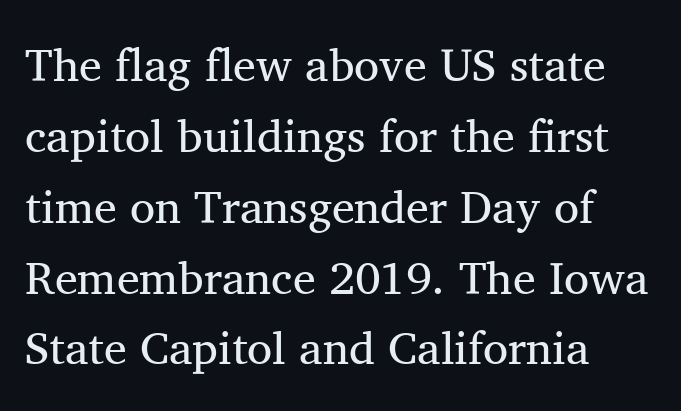
{"serif": "yes", "italic": "no", "bold": "no", "weight": "regular", "width": "normal", "stroke_contrast": "medium", "x_height": "medium", "monospaced": "no", "underline": "no", "align": "left", "line_spacing": "normal", "line_spacing_ratio": 1.54, "letter_spacing": "normal", "letter_spacing_em": 0.0, "glyph_px": 46}
